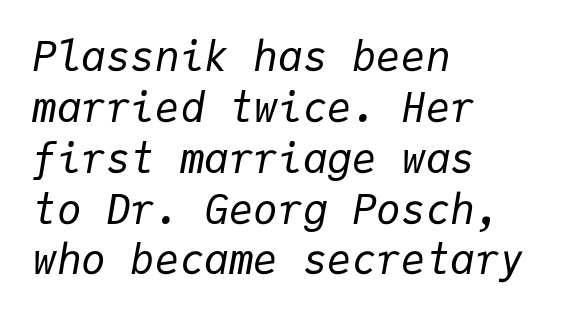
The image shows 41 px regular-weight type, italic (leaning right), monospaced; set left-aligned, line spacing 1.24x, normal letter spacing, not underlined; low stroke contrast and a medium x-height.
